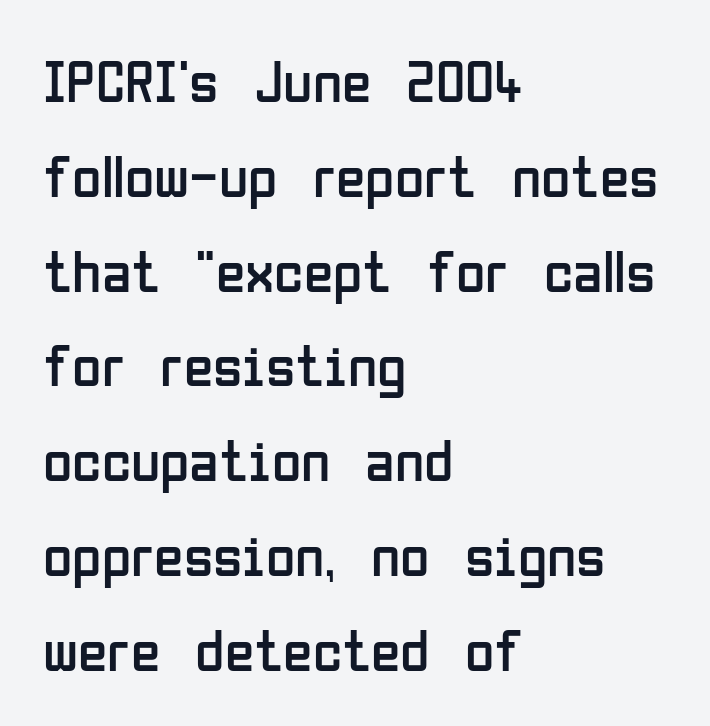
The image shows 60 px regular-weight, condensed sans-serif type, upright; set left-aligned, normal line spacing (1.58x), normal letter spacing, not underlined; low stroke contrast and a medium x-height.
